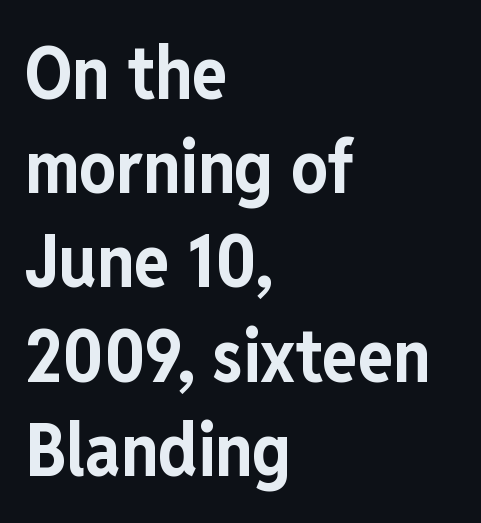
{"serif": "no", "italic": "no", "bold": "yes", "weight": "bold", "width": "condensed", "stroke_contrast": "low", "x_height": "medium", "monospaced": "no", "underline": "no", "align": "left", "line_spacing": "normal", "line_spacing_ratio": 1.29, "letter_spacing": "normal", "letter_spacing_em": 0.0, "glyph_px": 73}
